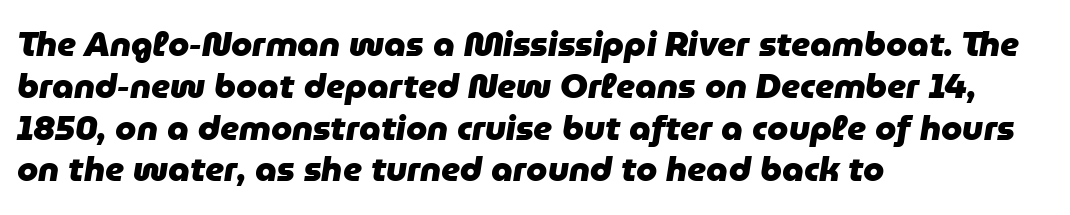
Each line starts at the same left margin while the right side varies. Plenty of ink on the page — the face is bold. The space beneath each line is pristine and unruled. You can tell it's italic because the verticals aren't actually vertical. Do the characters align in a grid? No, the font is proportional.
